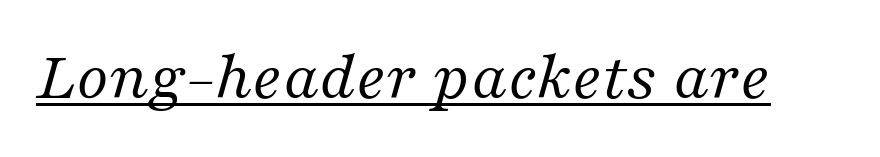
The image shows 70 px regular-weight serif type, italic (leaning right); set normal letter spacing, underlined; medium stroke contrast and a medium x-height.
